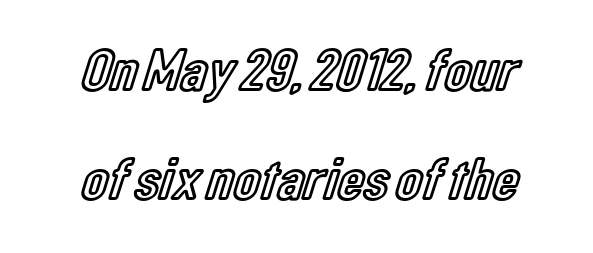
The image shows 60 px condensed type; set line spacing 1.81x, normal letter spacing, not underlined; a medium x-height.
